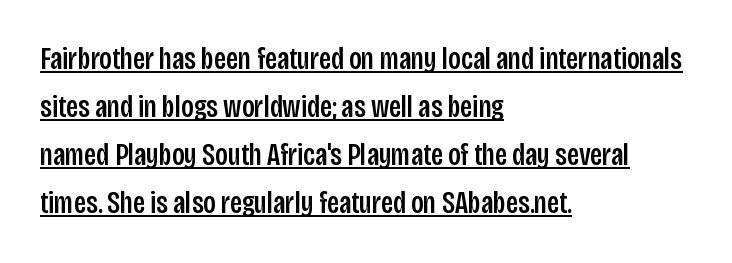
{"serif": "no", "italic": "no", "width": "condensed", "stroke_contrast": "low", "x_height": "large", "monospaced": "no", "underline": "yes", "align": "left", "line_spacing": "normal", "line_spacing_ratio": 1.55, "letter_spacing": "normal", "letter_spacing_em": 0.0, "glyph_px": 31}
